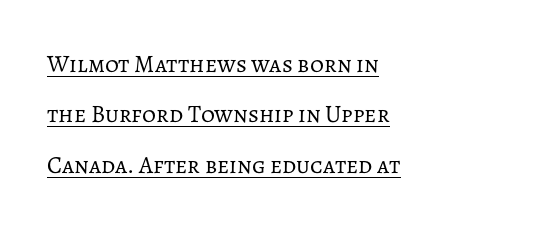
Q: Is the text bold? A: No.
Q: Is the text italic (slanted)? A: No, it is upright.
Q: Is the text underlined? A: Yes.
Q: How is the paragraph aligned? A: Left-aligned.
Q: Is the spacing between letters normal or unusually wide? A: Normal.
Q: Is the spacing between lines tight, normal or loose? A: Loose.
